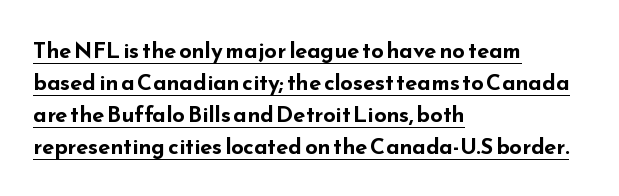
{"italic": "no", "bold": "yes", "underline": "yes", "align": "left", "line_spacing": "normal", "line_spacing_ratio": 1.45, "letter_spacing": "normal", "letter_spacing_em": 0.0, "glyph_px": 22}
